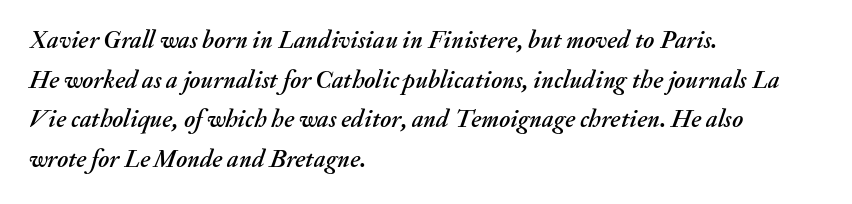
{"italic": "yes", "lean": "right", "slant_degrees": 20, "underline": "no", "align": "left", "line_spacing": "normal", "line_spacing_ratio": 1.59, "letter_spacing": "normal", "letter_spacing_em": 0.0, "glyph_px": 25}
